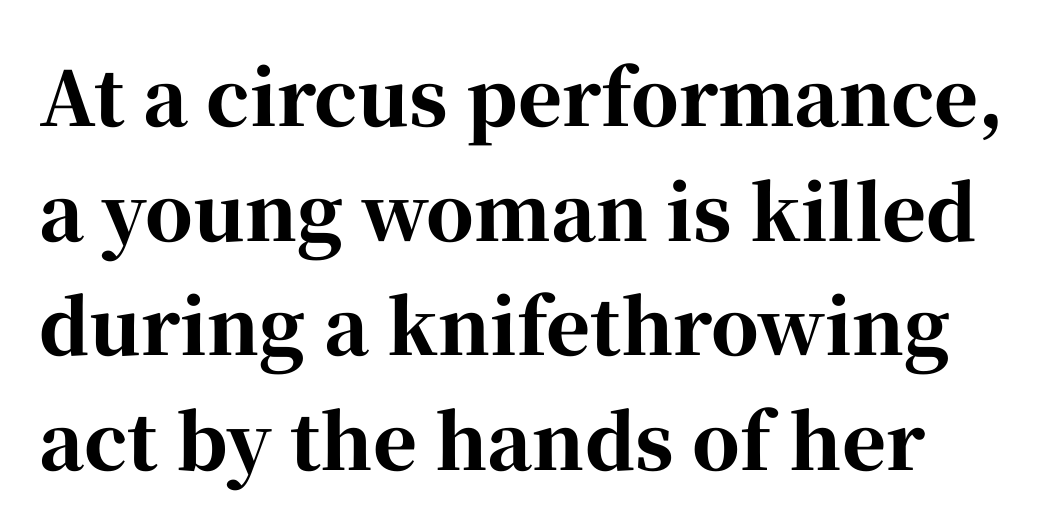
The image shows 75 px bold serif type, upright; set normal line spacing (1.53x), normal letter spacing, not underlined; high stroke contrast and a medium x-height.
